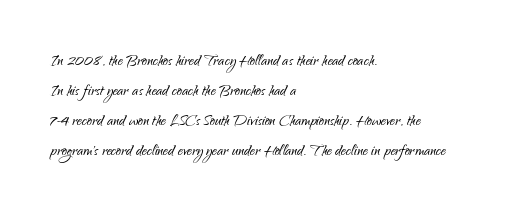
Q: Is the text bold? A: No.
Q: Is the text italic (slanted)? A: Yes.
Q: Is the text underlined? A: No.
Q: How is the paragraph aligned? A: Left-aligned.
Q: Is the spacing between letters normal or unusually wide? A: Normal.
Q: Is the spacing between lines tight, normal or loose? A: Normal.
